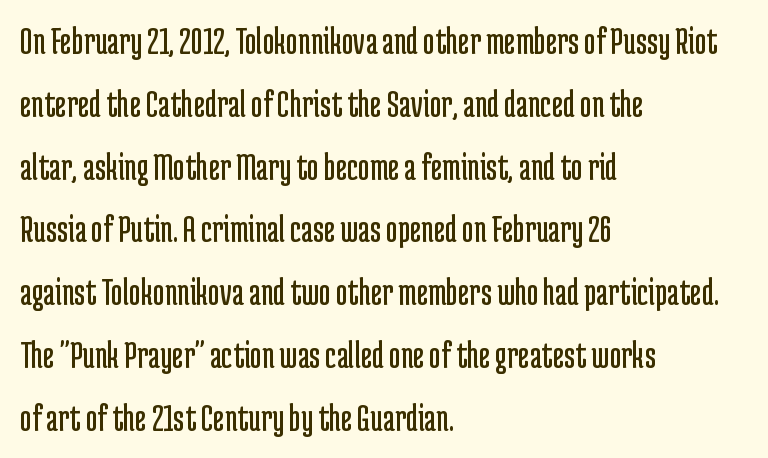
The typesetter chose a ragged-right arrangement here. Line spacing here is normal. Type style note: lacks serifs. The cut favours lightness, reaching ordinary text weight at its darkest. Italic? Not at all — the glyphs are vertical.
